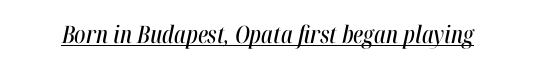
{"italic": "yes", "lean": "right", "slant_degrees": 12, "underline": "yes", "letter_spacing": "normal", "letter_spacing_em": 0.0, "glyph_px": 24}
